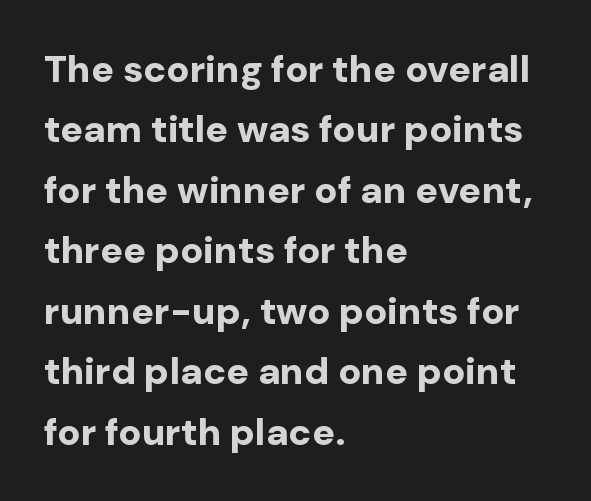
Q: Is the text bold? A: Yes.
Q: Is the text italic (slanted)? A: No, it is upright.
Q: Is the typeface a serif or a sans-serif typeface? A: Sans-serif.
Q: Is the text underlined? A: No.
Q: How is the paragraph aligned? A: Left-aligned.
Q: Is the spacing between letters normal or unusually wide? A: Normal.
Q: Is the spacing between lines tight, normal or loose? A: Normal.
Q: Width (condensed, normal, or wide)? A: Normal.
Q: Stroke contrast? A: Low.
Q: x-height? A: Medium.
Q: Monospaced? A: No.
